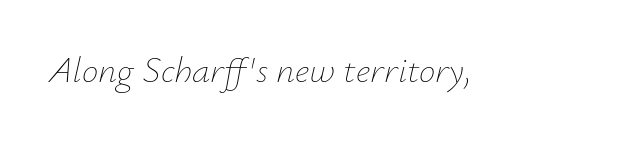
These lines keep a tight, regular rhythm from letter to letter. Each letter keeps its own natural width here, so spacing adapts to shape. The space beneath each line is pristine and unruled. A quiet, ordinary-to-light weight characterises the typeface. The whole block is typeset with a tilt.
